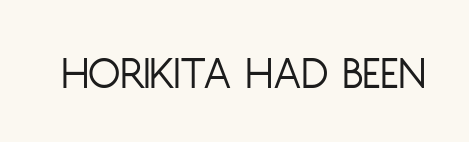
The image shows 47 px light, condensed sans-serif type, upright; set normal letter spacing, not underlined; low stroke contrast and a large x-height.
